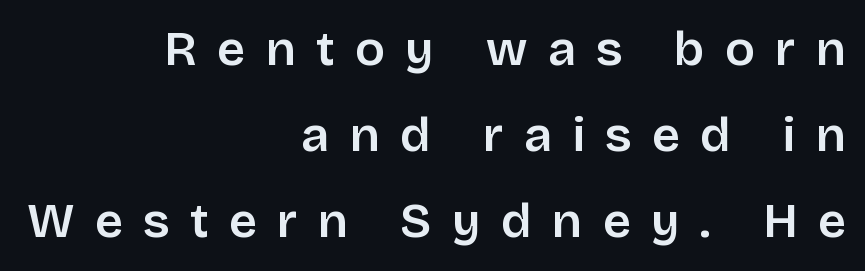
Glyph-to-glyph distance is far greater than everyday printed text. I'd call this a sans setting — the letters go barefoot. Layout note: lines flush right. Lines of text with bare space underneath.
